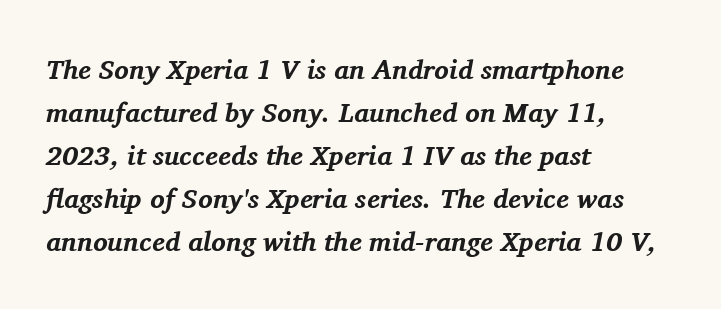
Q: Is the text bold? A: Yes.
Q: Is the text italic (slanted)? A: Yes, it leans right by about 11 degrees.
Q: Is the text underlined? A: No.
Q: How is the paragraph aligned? A: Left-aligned.
Q: Is the spacing between letters normal or unusually wide? A: Normal.
Q: Is the spacing between lines tight, normal or loose? A: Normal.
